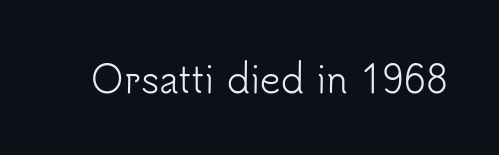
{"serif": "no", "italic": "no", "bold": "no", "weight": "light", "width": "normal", "stroke_contrast": "low", "x_height": "small", "monospaced": "no", "underline": "no", "letter_spacing": "normal", "letter_spacing_em": 0.0, "glyph_px": 36}
